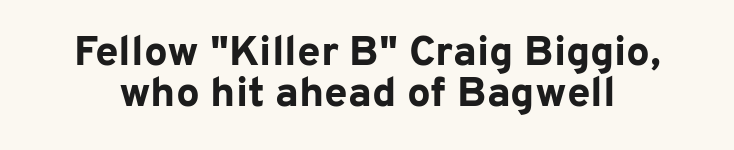
Reading down the column, the eye jumps only a short way to each next line. The gaps between neighbouring characters are ordinary and unremarkable. Varying glyph widths throughout — classic text-font behaviour. Quick note: not italic, upright. Decoration check: the copy has no underline.
